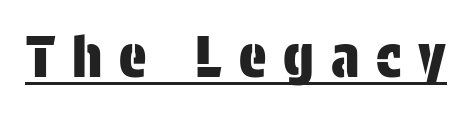
{"serif": "no", "italic": "no", "width": "condensed", "stroke_contrast": "low", "x_height": "large", "monospaced": "no", "underline": "yes", "letter_spacing": "wide", "letter_spacing_em": 0.3, "glyph_px": 57}
